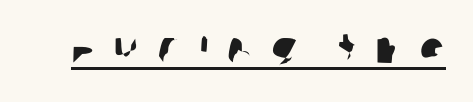
The image shows 45 px sans-serif type; set unusually wide letter spacing (+0.42 em), underlined; low stroke contrast and a large x-height.
